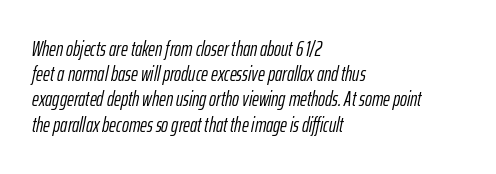
The image shows 21 px text type, italic (leaning right); set left-aligned, line spacing 1.2x, normal letter spacing, not underlined.
